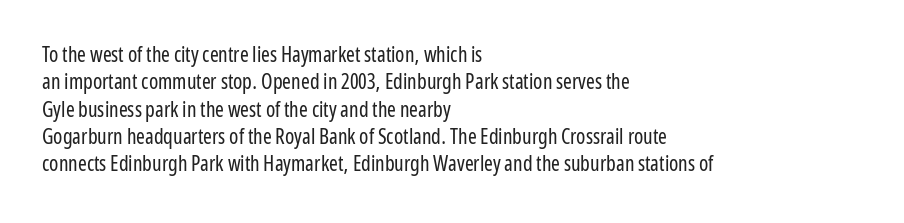
{"italic": "no", "bold": "no", "underline": "no", "align": "left", "line_spacing": "normal", "line_spacing_ratio": 1.3, "letter_spacing": "normal", "letter_spacing_em": 0.0, "glyph_px": 21}
